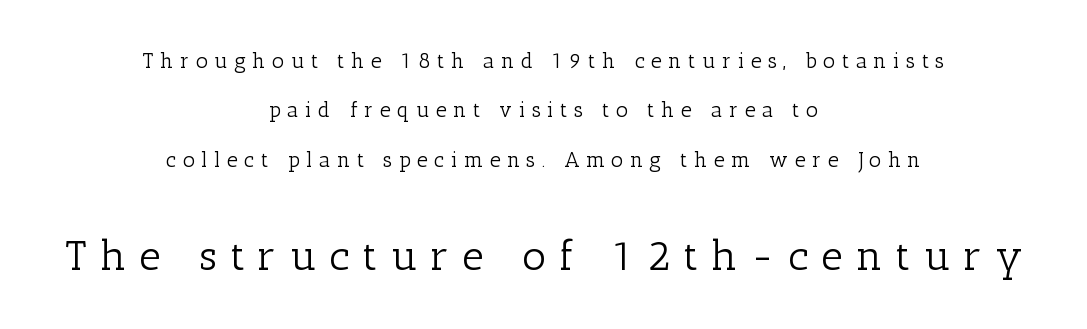
The following chunk of copy outweighs the initial chunk in type size. This rendering features lettering with no underline. Words appear elongated and porous because spacing is wide. Leftover space on each line is divided equally before and after the words. Varying glyph widths throughout — classic text-font behaviour.
